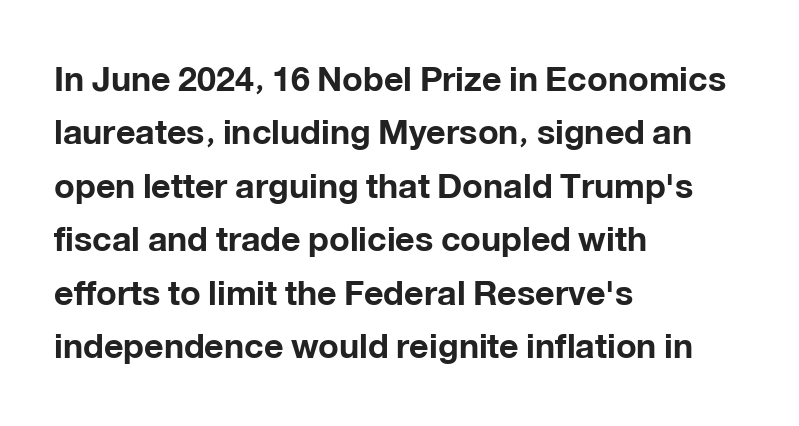
{"serif": "no", "italic": "no", "bold": "yes", "weight": "bold", "width": "normal", "stroke_contrast": "low", "x_height": "medium", "monospaced": "no", "underline": "no", "align": "left", "line_spacing": "normal", "line_spacing_ratio": 1.57, "letter_spacing": "normal", "letter_spacing_em": 0.0, "glyph_px": 34}
